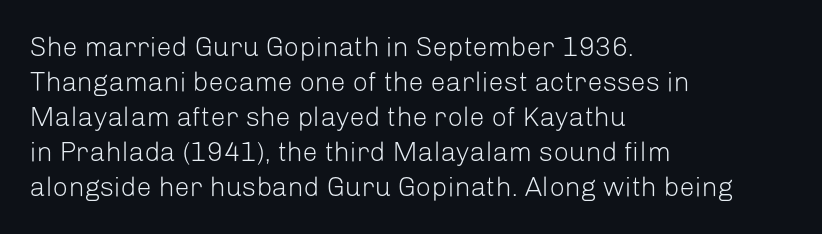
Q: Is the text bold? A: No.
Q: Is the text italic (slanted)? A: No, it is upright.
Q: Is the text underlined? A: No.
Q: How is the paragraph aligned? A: Left-aligned.
Q: Is the spacing between letters normal or unusually wide? A: Normal.
Q: Is the spacing between lines tight, normal or loose? A: Normal.
